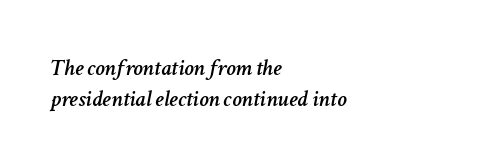
Q: Is the text italic (slanted)? A: Yes, it leans right by about 11 degrees.
Q: Is the text underlined? A: No.
Q: How is the paragraph aligned? A: Left-aligned.
Q: Is the spacing between letters normal or unusually wide? A: Normal.
Q: Is the spacing between lines tight, normal or loose? A: Normal.
